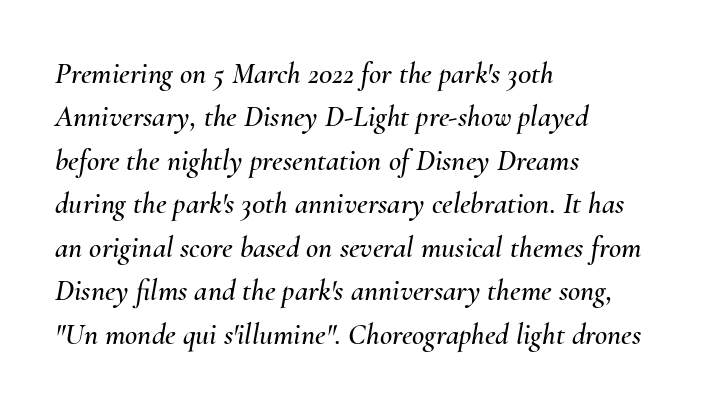
Q: Is the text italic (slanted)? A: Yes, it leans right by about 10 degrees.
Q: Is the text underlined? A: No.
Q: How is the paragraph aligned? A: Left-aligned.
Q: Is the spacing between letters normal or unusually wide? A: Normal.
Q: Is the spacing between lines tight, normal or loose? A: Normal.
Q: Width (condensed, normal, or wide)? A: Normal.
Q: Stroke contrast? A: Medium.
Q: x-height? A: Small.
Q: Monospaced? A: No.
